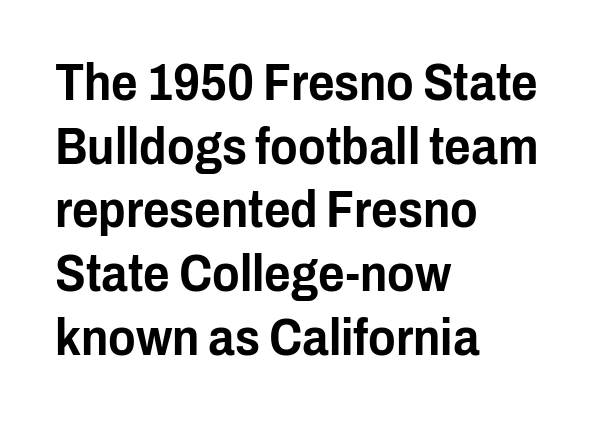
Q: Is the text italic (slanted)? A: No, it is upright.
Q: Is the typeface a serif or a sans-serif typeface? A: Sans-serif.
Q: Is the text underlined? A: No.
Q: How is the paragraph aligned? A: Left-aligned.
Q: Is the spacing between letters normal or unusually wide? A: Normal.
Q: Is the spacing between lines tight, normal or loose? A: Normal.
Q: Width (condensed, normal, or wide)? A: Condensed.
Q: Stroke contrast? A: Low.
Q: x-height? A: Medium.
Q: Monospaced? A: No.
